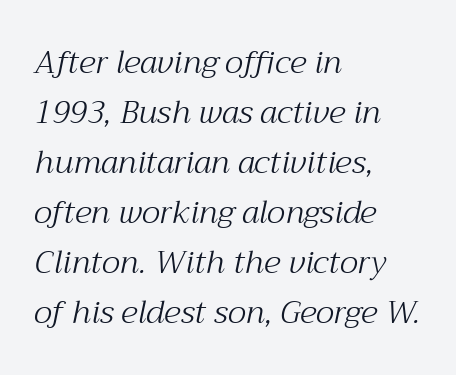
Q: Is the text bold? A: No.
Q: Is the text italic (slanted)? A: Yes, it leans right by about 12 degrees.
Q: Is the typeface a serif or a sans-serif typeface? A: Serif.
Q: Is the text underlined? A: No.
Q: How is the paragraph aligned? A: Left-aligned.
Q: Is the spacing between letters normal or unusually wide? A: Normal.
Q: Is the spacing between lines tight, normal or loose? A: Normal.
Q: Width (condensed, normal, or wide)? A: Normal.
Q: Stroke contrast? A: Medium.
Q: x-height? A: Medium.
Q: Monospaced? A: No.
